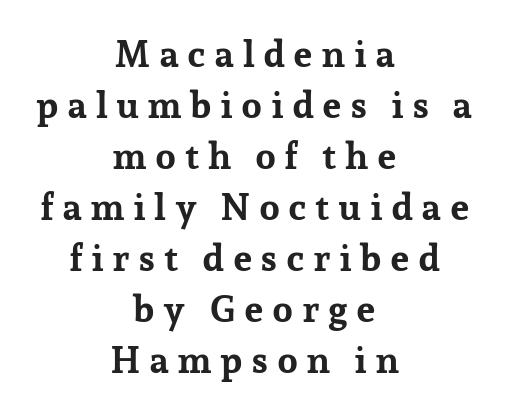
Do the characters align in a grid? No, the font is proportional. The lines sit at an ordinary, default distance from one another. The sample has been set heavy, in full bold. I'd call this a serif setting — the letters wear small feet.
